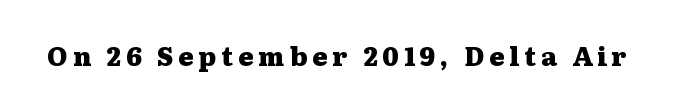
Q: Is the text bold? A: Yes.
Q: Is the text italic (slanted)? A: No, it is upright.
Q: Is the text underlined? A: No.
